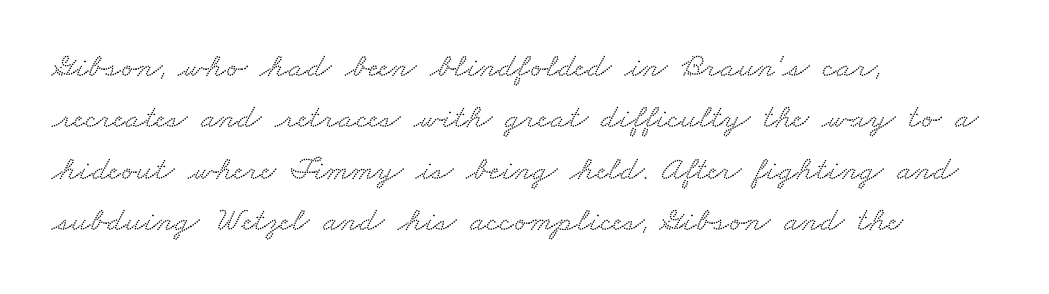
The image shows 34 px wide type; set left-aligned, normal line spacing (1.51x), normal letter spacing, not underlined; low stroke contrast and a small x-height.
